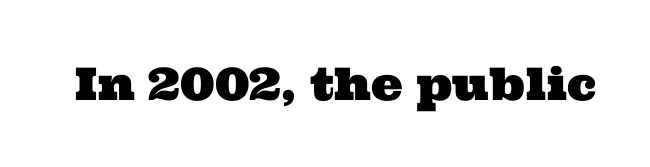
Here the glyphs are tracked normally, forming tight word shapes. Stroke terminals: seriffed. Decoration check: the copy has no underline. Looks like regular typesetting: each glyph gets only the width it needs.
